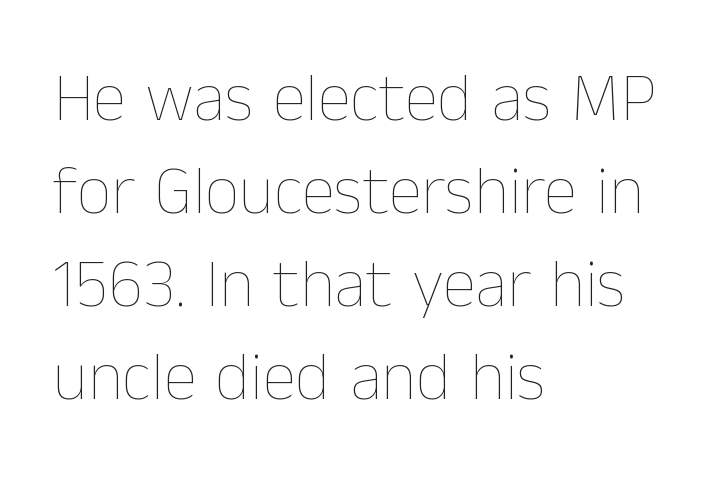
Q: Is the text bold? A: No.
Q: Is the text italic (slanted)? A: No, it is upright.
Q: Is the text underlined? A: No.
Q: How is the paragraph aligned? A: Left-aligned.
Q: Is the spacing between letters normal or unusually wide? A: Normal.
Q: Is the spacing between lines tight, normal or loose? A: Normal.
Q: Width (condensed, normal, or wide)? A: Normal.
Q: Stroke contrast? A: Low.
Q: x-height? A: Medium.
Q: Monospaced? A: No.
